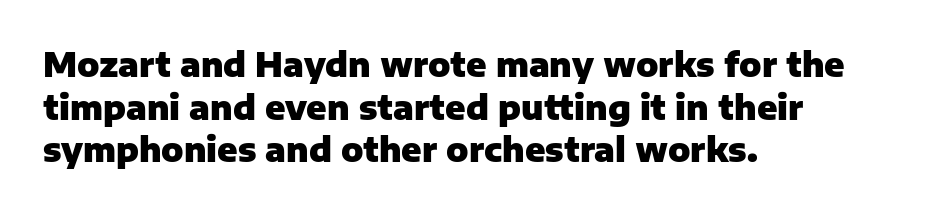
This block has exactly the height ordinary leading produces. Reading down the block, your eye returns to a fixed left position each line. Regarding serifs, this sample does without them. Heavy-handed strokes throughout: this text is bold. This sample uses an upright cut, with every glyph sitting square on the baseline. Underline: absent.
